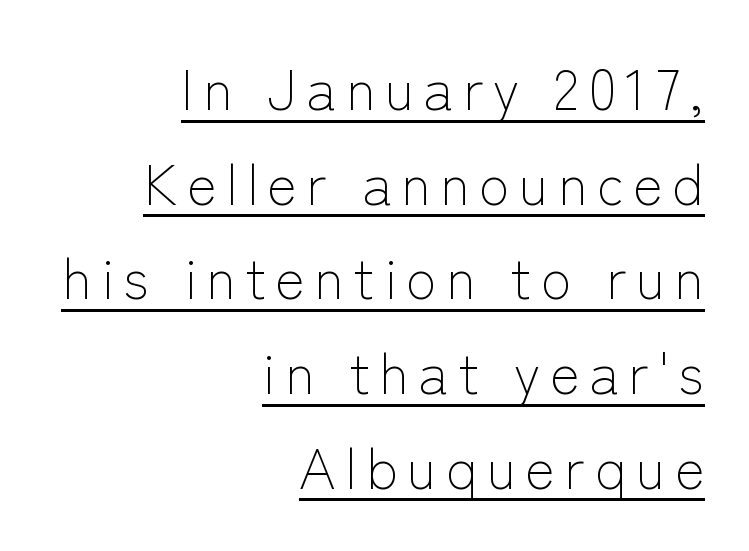
{"serif": "no", "italic": "no", "bold": "no", "weight": "light", "width": "normal", "stroke_contrast": "low", "x_height": "medium", "monospaced": "no", "underline": "yes", "align": "right", "line_spacing": "normal", "line_spacing_ratio": 1.69, "glyph_px": 56}
